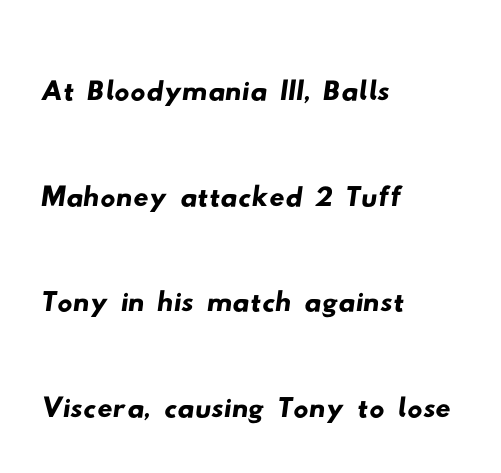
{"serif": "no", "width": "wide", "stroke_contrast": "low", "x_height": "small", "monospaced": "no", "underline": "no", "align": "left", "line_spacing": "normal", "line_spacing_ratio": 1.41, "letter_spacing": "normal", "letter_spacing_em": 0.0, "glyph_px": 75}
